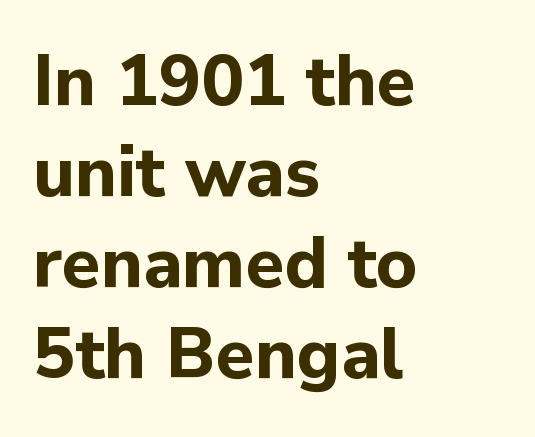
The image shows 71 px bold sans-serif type, upright; set left-aligned, normal line spacing (1.28x), normal letter spacing, not underlined; low stroke contrast and a medium x-height.
